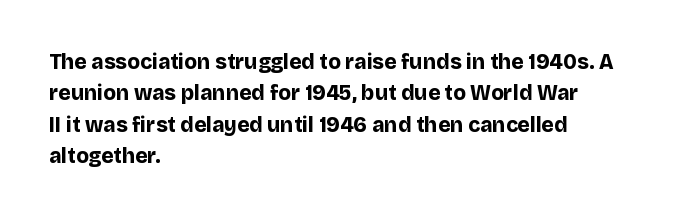
Set as a true bold cut, around the 700 mark. You can tell it's not italic because the verticals are truly vertical. Horizontally, the lines are justified to the leading edge only. Evenly set lines give the paragraph a standard silhouette. Just letters on the line, the space beneath them empty. Compared with typical body copy, the letter spacing here is the same.
